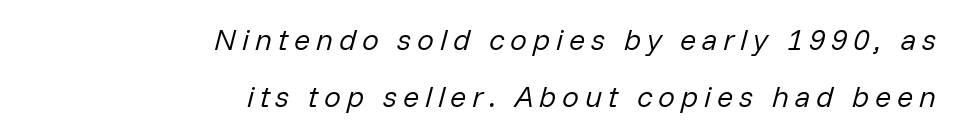
The image shows 30 px regular-weight type, italic (leaning right); set right-aligned, line spacing 1.89x, not underlined; low stroke contrast and a medium x-height.
